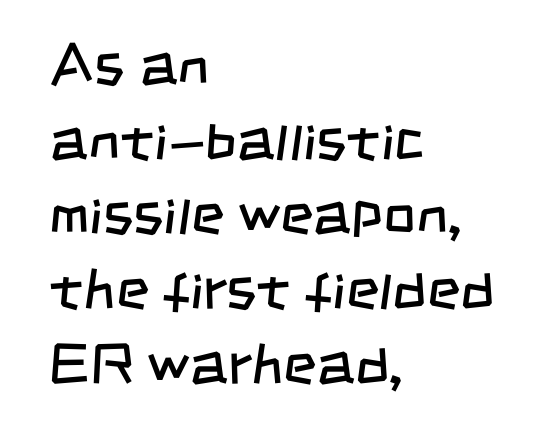
Q: Is the text bold? A: No.
Q: Is the typeface a serif or a sans-serif typeface? A: Sans-serif.
Q: Is the text underlined? A: No.
Q: How is the paragraph aligned? A: Left-aligned.
Q: Is the spacing between letters normal or unusually wide? A: Normal.
Q: Is the spacing between lines tight, normal or loose? A: Normal.
Q: Width (condensed, normal, or wide)? A: Condensed.
Q: Stroke contrast? A: Low.
Q: x-height? A: Large.
Q: Monospaced? A: No.
